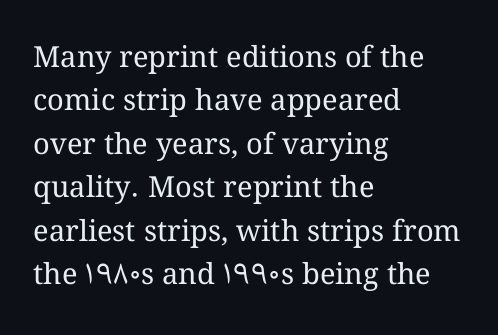
Q: Is the text bold? A: No.
Q: Is the text italic (slanted)? A: No, it is upright.
Q: Is the text underlined? A: No.
Q: How is the paragraph aligned? A: Left-aligned.
Q: Is the spacing between letters normal or unusually wide? A: Normal.
Q: Is the spacing between lines tight, normal or loose? A: Normal.
Q: Width (condensed, normal, or wide)? A: Normal.
Q: Stroke contrast? A: Medium.
Q: x-height? A: Medium.
Q: Monospaced? A: No.
